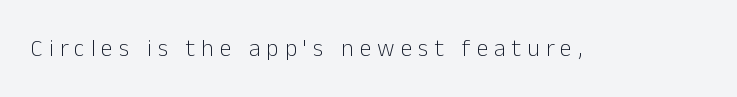
Q: Is the text bold? A: No.
Q: Is the text italic (slanted)? A: No, it is upright.
Q: Is the text underlined? A: No.
Q: Is the spacing between letters normal or unusually wide? A: Unusually wide.
